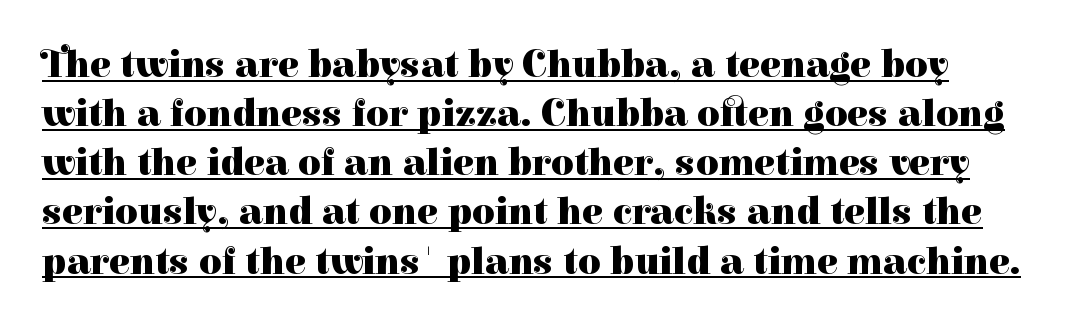
Quick note: interline space is typical. The rendered words wear a rule along their underside. Varying glyph widths throughout — classic text-font behaviour. Ascenders rise straight up at ninety degrees.
